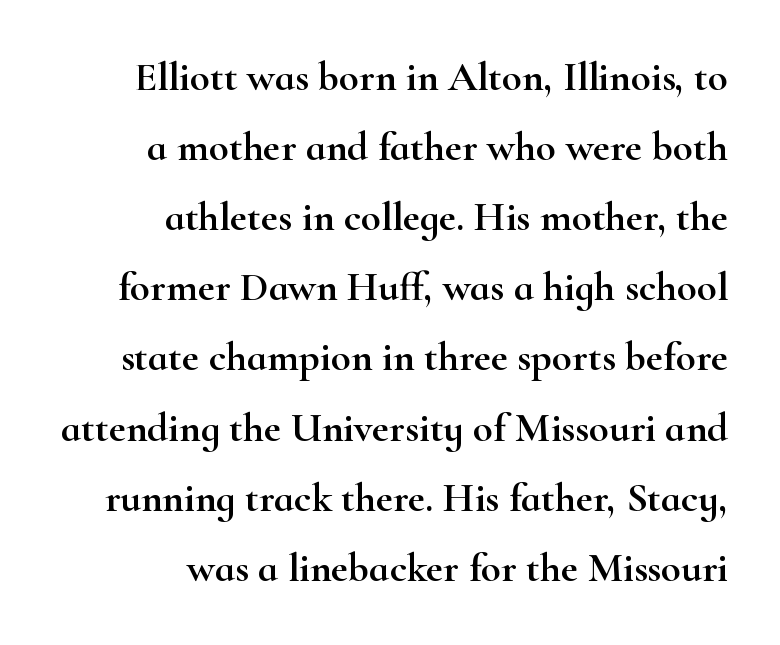
Q: Is the text italic (slanted)? A: No, it is upright.
Q: Is the typeface a serif or a sans-serif typeface? A: Serif.
Q: Is the text underlined? A: No.
Q: How is the paragraph aligned? A: Right-aligned.
Q: Is the spacing between letters normal or unusually wide? A: Normal.
Q: Width (condensed, normal, or wide)? A: Wide.
Q: Stroke contrast? A: High.
Q: x-height? A: Small.
Q: Monospaced? A: No.
